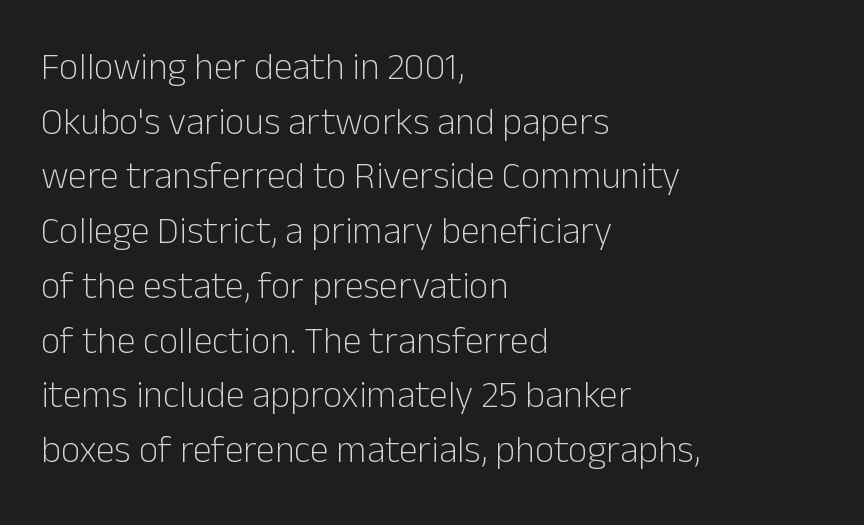
This sample has the flowing, uneven cadence of proportional lettering. Whoever set this chose a conventional vertical rhythm. Typeset ragged right — the left edge is the straight one. The typography opts for an upright posture over an oblique one. Spacing between characters is what you'd get straight out of the box.
